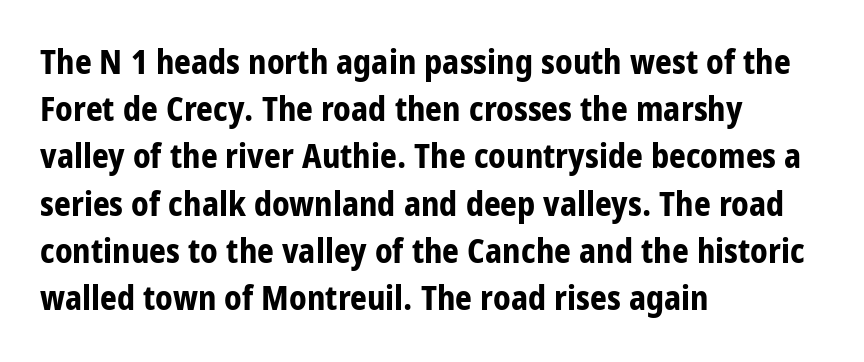
The image shows 33 px bold, condensed sans-serif type, upright; set left-aligned, normal line spacing (1.43x), normal letter spacing, not underlined; low stroke contrast and a large x-height.
